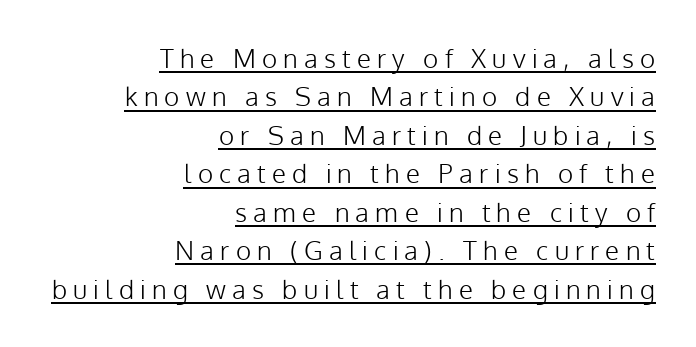
Q: Is the text bold? A: No.
Q: Is the text italic (slanted)? A: No, it is upright.
Q: Is the text underlined? A: Yes.
Q: How is the paragraph aligned? A: Right-aligned.
Q: Is the spacing between letters normal or unusually wide? A: Unusually wide.
Q: Is the spacing between lines tight, normal or loose? A: Normal.
